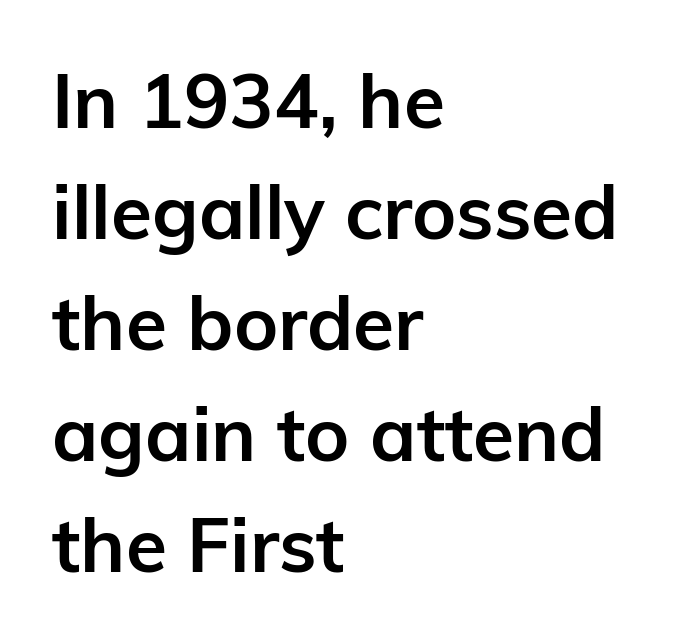
The image shows 75 px semibold sans-serif type, upright; set left-aligned, normal line spacing (1.48x), normal letter spacing, not underlined; low stroke contrast and a medium x-height.
